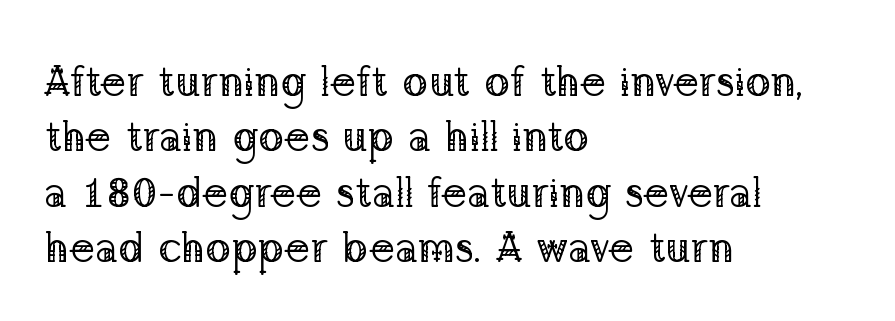
Q: Is the text bold? A: No.
Q: Is the text italic (slanted)? A: No, it is upright.
Q: Is the typeface a serif or a sans-serif typeface? A: Serif.
Q: Is the text underlined? A: No.
Q: How is the paragraph aligned? A: Left-aligned.
Q: Is the spacing between letters normal or unusually wide? A: Normal.
Q: Is the spacing between lines tight, normal or loose? A: Normal.
Q: Width (condensed, normal, or wide)? A: Normal.
Q: Stroke contrast? A: Low.
Q: x-height? A: Medium.
Q: Monospaced? A: No.
